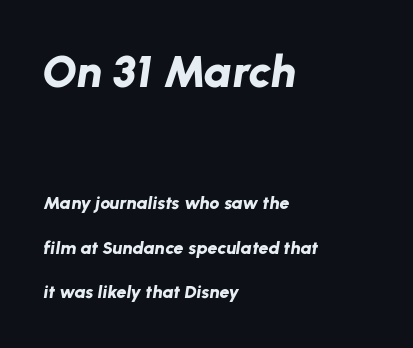
{"italic": "yes", "lean": "right", "slant_degrees": 8, "bold": "yes", "weight": "bold", "width": "normal", "stroke_contrast": "low", "x_height": "medium", "monospaced": "no", "underline": "no", "align": "left", "line_spacing": "loose", "line_spacing_ratio": 2.47, "letter_spacing": "normal", "letter_spacing_em": 0.0, "larger_block": "first", "size_ratio": 2.5, "glyph_px": 45}
